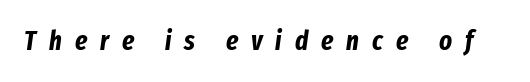
You could only call the tracking loose — the letters float apart. Set as a true bold cut, around the 700 mark. This is oblique type, the kind used for emphasis or titles. The glyphs are unaccompanied by any horizontal stroke below them.
